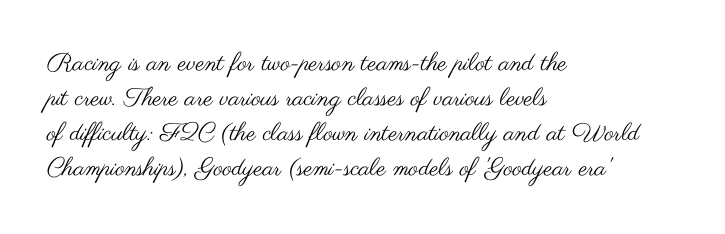
Nobody drew a line under any word here. The passage is arranged the way most books set body copy — flush left. Is the stroke heavy? The answer is a plain regular-or-lighter. Nobody touched the tracking dial on this one. The space between consecutive lines is moderate.
